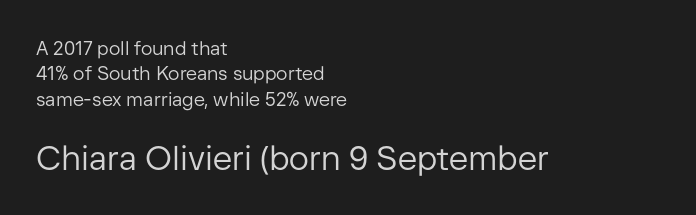
{"serif": "no", "italic": "no", "bold": "no", "weight": "regular", "width": "normal", "stroke_contrast": "low", "x_height": "medium", "monospaced": "no", "underline": "no", "align": "left", "line_spacing": "normal", "line_spacing_ratio": 1.33, "letter_spacing": "normal", "letter_spacing_em": 0.0, "larger_block": "second", "size_ratio": 1.74, "glyph_px": 33}
